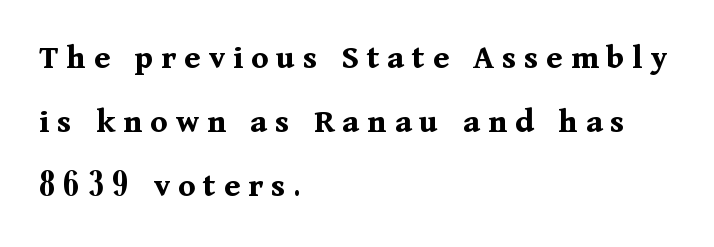
The image shows 35 px bold serif type, upright; set left-aligned, line spacing 1.83x, unusually wide letter spacing (+0.23 em), not underlined; medium stroke contrast and a medium x-height.
